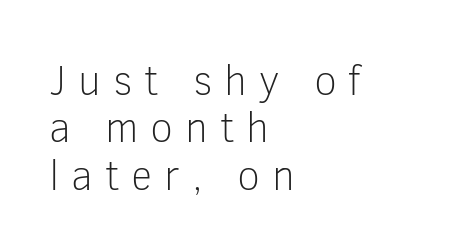
The image shows 42 px light sans-serif type, upright; set left-aligned, tight line spacing (1.13x), unusually wide letter spacing (+0.28 em), not underlined; low stroke contrast and a medium x-height.
